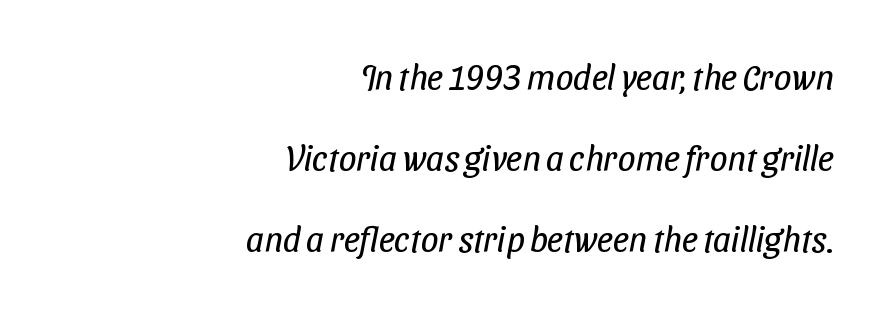
Q: Is the text bold? A: No.
Q: Is the typeface a serif or a sans-serif typeface? A: Sans-serif.
Q: Is the text underlined? A: No.
Q: How is the paragraph aligned? A: Right-aligned.
Q: Is the spacing between letters normal or unusually wide? A: Normal.
Q: Is the spacing between lines tight, normal or loose? A: Loose.
Q: Width (condensed, normal, or wide)? A: Condensed.
Q: Stroke contrast? A: Low.
Q: x-height? A: Medium.
Q: Monospaced? A: No.
